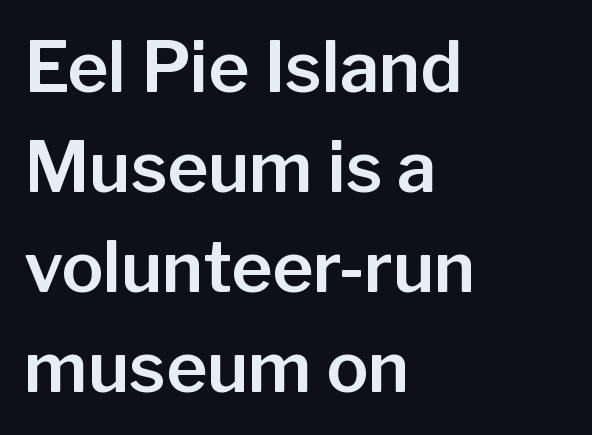
Q: Is the text italic (slanted)? A: No, it is upright.
Q: Is the typeface a serif or a sans-serif typeface? A: Sans-serif.
Q: Is the text underlined? A: No.
Q: How is the paragraph aligned? A: Left-aligned.
Q: Is the spacing between letters normal or unusually wide? A: Normal.
Q: Is the spacing between lines tight, normal or loose? A: Normal.
Q: Width (condensed, normal, or wide)? A: Normal.
Q: Stroke contrast? A: Low.
Q: x-height? A: Medium.
Q: Monospaced? A: No.
